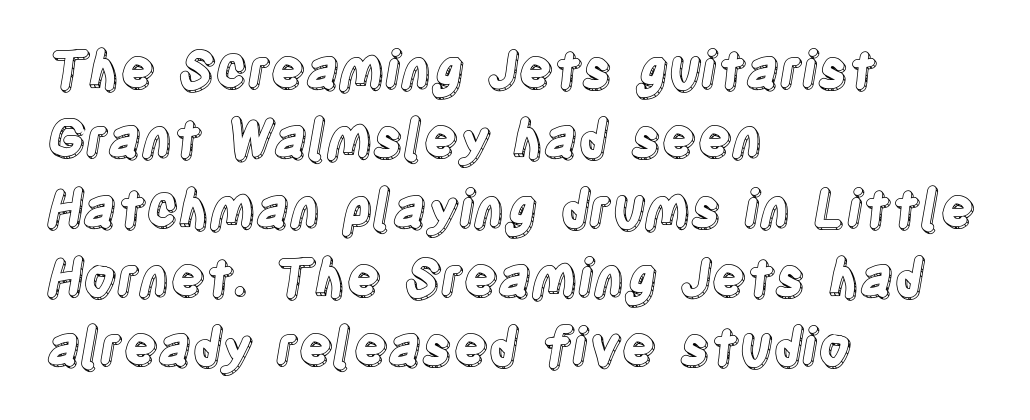
Q: Is the text italic (slanted)? A: Yes.
Q: Is the text underlined? A: No.
Q: How is the paragraph aligned? A: Left-aligned.
Q: Is the spacing between letters normal or unusually wide? A: Normal.
Q: Is the spacing between lines tight, normal or loose? A: Normal.
Q: Width (condensed, normal, or wide)? A: Condensed.
Q: x-height? A: Large.
Q: Monospaced? A: No.
